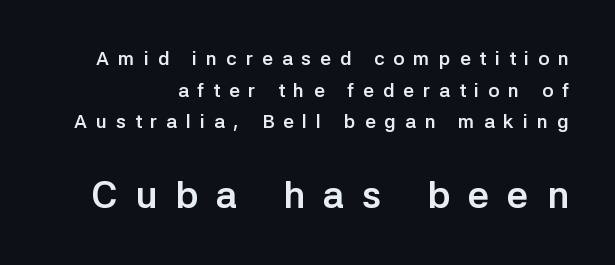
Q: Is the text bold? A: Yes.
Q: Is the text italic (slanted)? A: No, it is upright.
Q: Is the typeface a serif or a sans-serif typeface? A: Sans-serif.
Q: Is the text underlined? A: No.
Q: Is the spacing between letters normal or unusually wide? A: Unusually wide.
Q: Is the spacing between lines tight, normal or loose? A: Normal.
Q: Which block of text is set in a larger size, the first (top) or the second (bottom)? A: The second (bottom) one.
Q: Width (condensed, normal, or wide)? A: Normal.
Q: Stroke contrast? A: Low.
Q: x-height? A: Medium.
Q: Monospaced? A: No.
